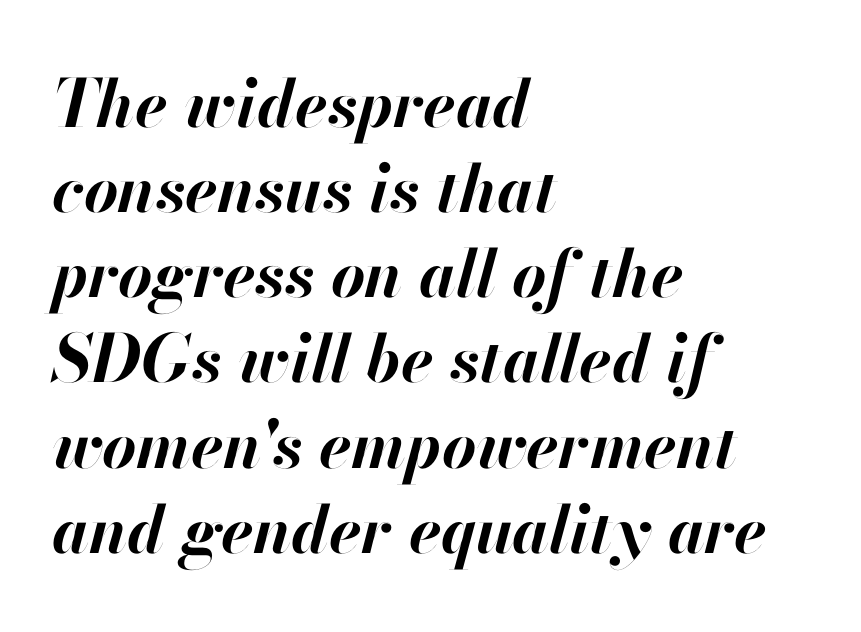
{"italic": "yes", "lean": "right", "slant_degrees": 13, "bold": "yes", "weight": "bold", "width": "normal", "stroke_contrast": "high", "x_height": "small", "monospaced": "no", "underline": "no", "align": "left", "line_spacing": "normal", "line_spacing_ratio": 1.29, "letter_spacing": "normal", "letter_spacing_em": 0.0, "glyph_px": 66}
